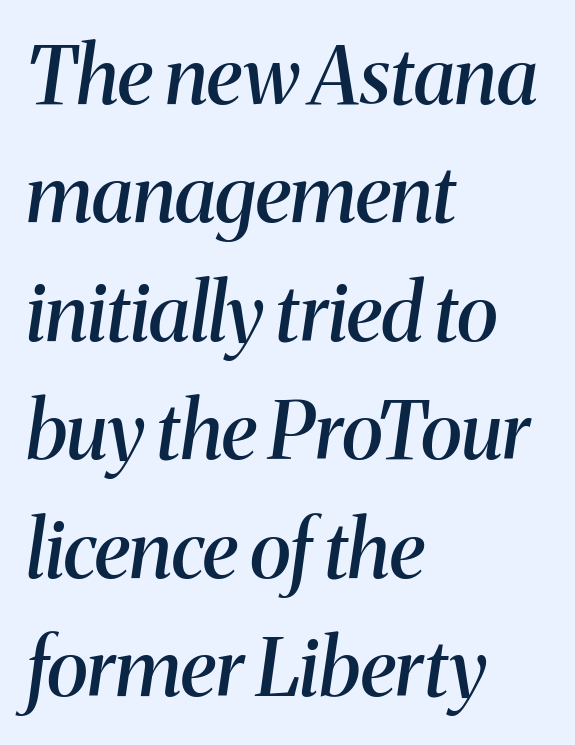
Rule under the text: the space is simply empty. The passage shown leans; its letterforms are oblique. This sample has the flowing, uneven cadence of proportional lettering. Does the leading feel generous? No, just average. The letters are semibold — heavier than regular but short of a full bold.
